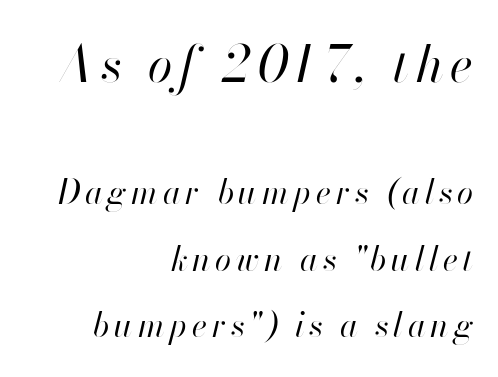
Q: Is the text bold? A: No.
Q: Is the text italic (slanted)? A: Yes, it leans right by about 13 degrees.
Q: Is the text underlined? A: No.
Q: How is the paragraph aligned? A: Right-aligned.
Q: Is the spacing between lines tight, normal or loose? A: Loose.
Q: Which block of text is set in a larger size, the first (top) or the second (bottom)? A: The first (top) one.
Q: Width (condensed, normal, or wide)? A: Normal.
Q: Stroke contrast? A: High.
Q: x-height? A: Small.
Q: Monospaced? A: No.
